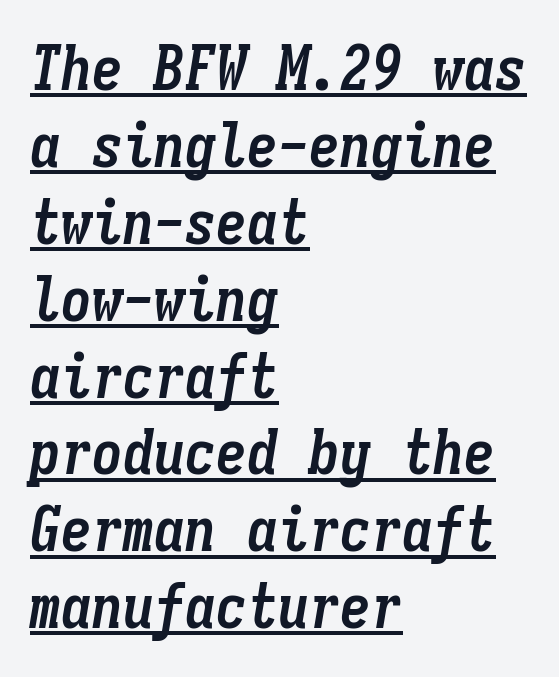
The image shows 62 px semibold, condensed type, italic (leaning right), monospaced; set left-aligned, line spacing 1.24x, normal letter spacing, underlined; low stroke contrast and a medium x-height.
